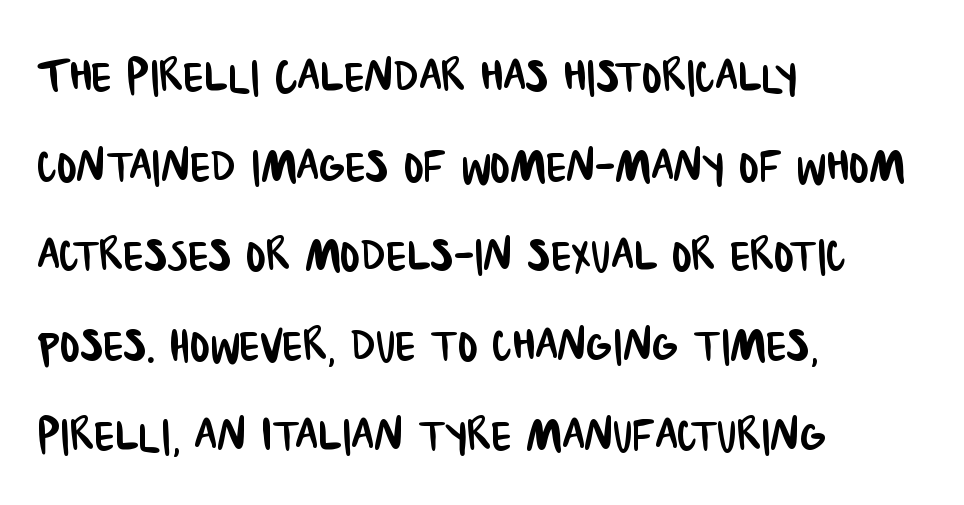
The image shows 59 px condensed sans-serif type; set left-aligned, normal line spacing (1.52x), normal letter spacing, not underlined; low stroke contrast and a large x-height.
